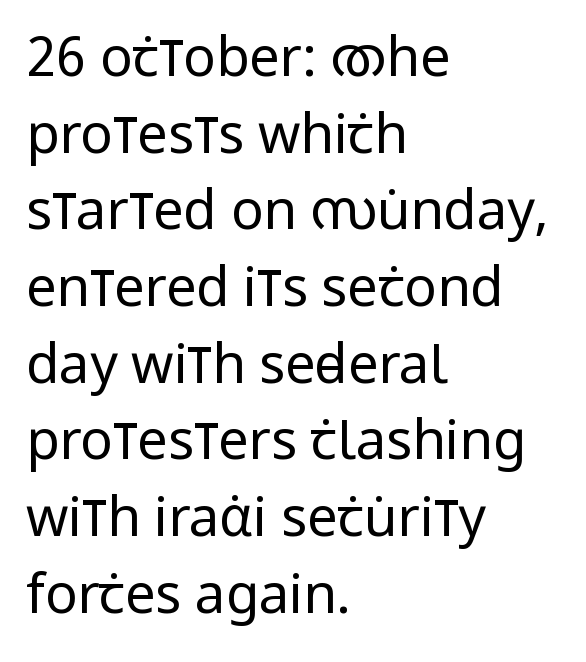
{"serif": "no", "italic": "no", "bold": "no", "weight": "regular", "width": "condensed", "stroke_contrast": "low", "x_height": "large", "monospaced": "no", "underline": "no", "align": "left", "line_spacing": "normal", "line_spacing_ratio": 1.42, "letter_spacing": "normal", "letter_spacing_em": 0.0, "glyph_px": 54}
